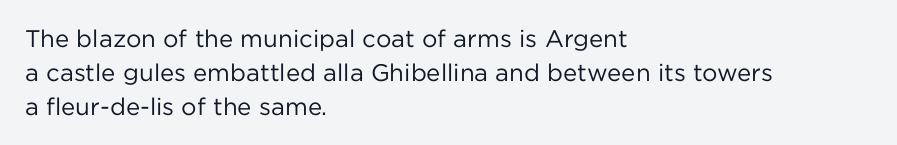
Q: Is the text bold? A: No.
Q: Is the text italic (slanted)? A: No, it is upright.
Q: Is the text underlined? A: No.
Q: How is the paragraph aligned? A: Left-aligned.
Q: Is the spacing between letters normal or unusually wide? A: Normal.
Q: Is the spacing between lines tight, normal or loose? A: Normal.
